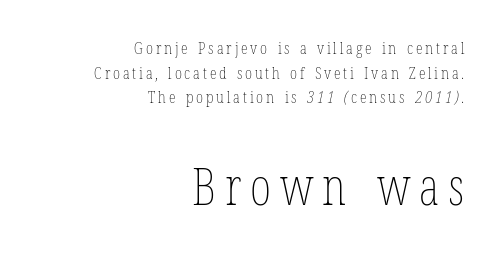
Every row of glyphs terminates at an identical x-position on the right. Stroke mass is kept to a normal reading level or below. In terms of leading, this rendering sits right in the middle. Descender tails drop into unmarked territory. These lines are rendered in a variable-pitch font. If you squint, the bottom block still reads clearly — it's the larger of the two.
